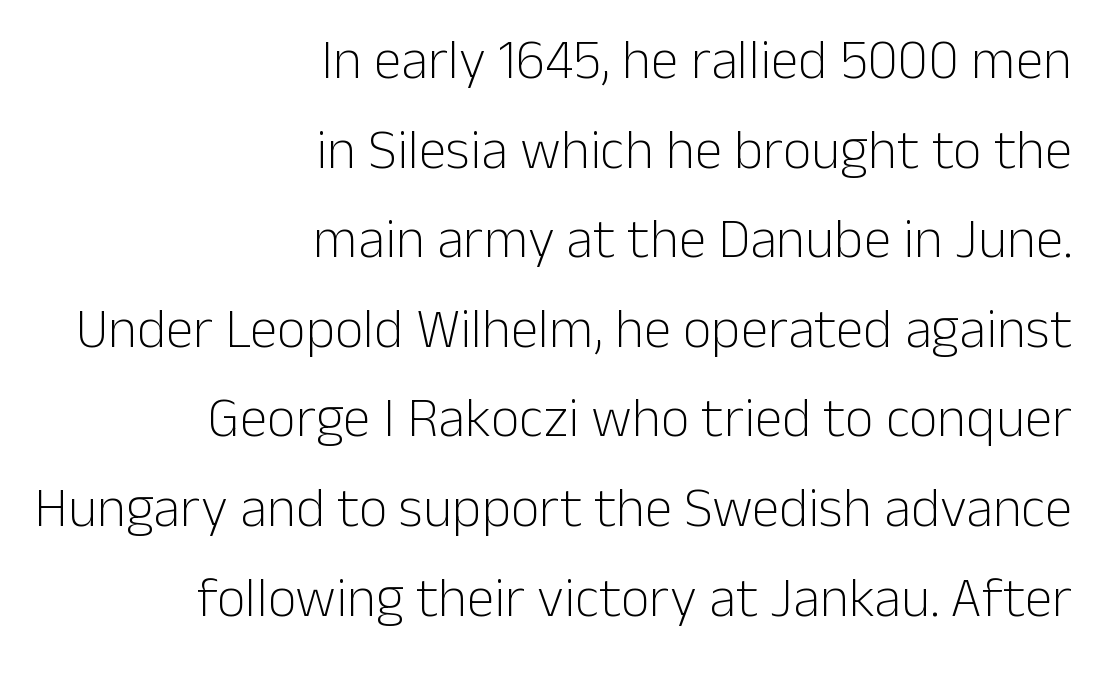
The image shows 56 px light sans-serif type, upright; set right-aligned, normal line spacing (1.6x), normal letter spacing, not underlined; low stroke contrast and a medium x-height.
